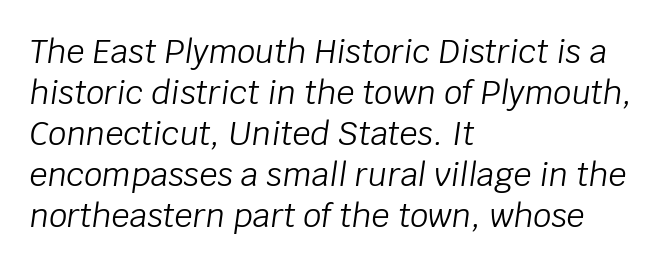
Q: Is the text bold? A: No.
Q: Is the text italic (slanted)? A: Yes, it leans right by about 8 degrees.
Q: Is the text underlined? A: No.
Q: How is the paragraph aligned? A: Left-aligned.
Q: Is the spacing between letters normal or unusually wide? A: Normal.
Q: Is the spacing between lines tight, normal or loose? A: Normal.
Q: Width (condensed, normal, or wide)? A: Normal.
Q: Stroke contrast? A: Low.
Q: x-height? A: Large.
Q: Monospaced? A: No.
